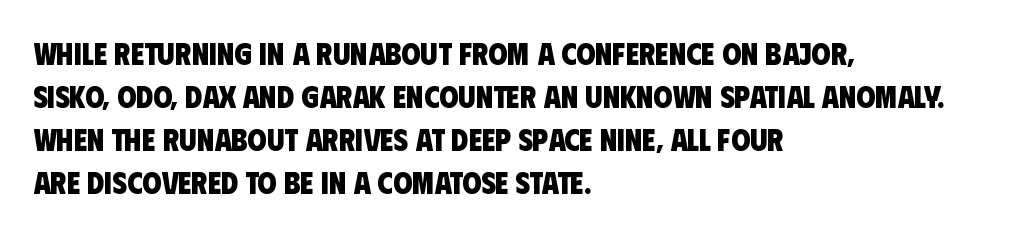
The image shows 31 px heavy, condensed sans-serif type; set left-aligned, normal line spacing (1.39x), normal letter spacing, not underlined; low stroke contrast and a large x-height.
